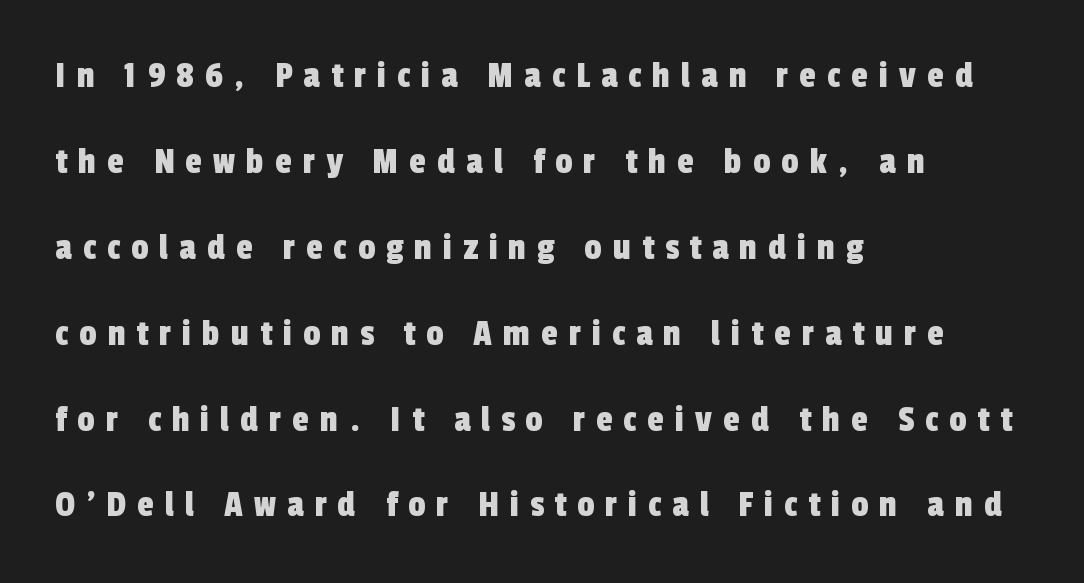
The tracking jumps out immediately: characters are airy and widely separated. Descenders hang freely into open space. The paragraph has a hard left edge and a soft right edge. The face used here is proportionally spaced, like ordinary book or web type. Whoever set this chose breathing room over compactness in the vertical rhythm.
